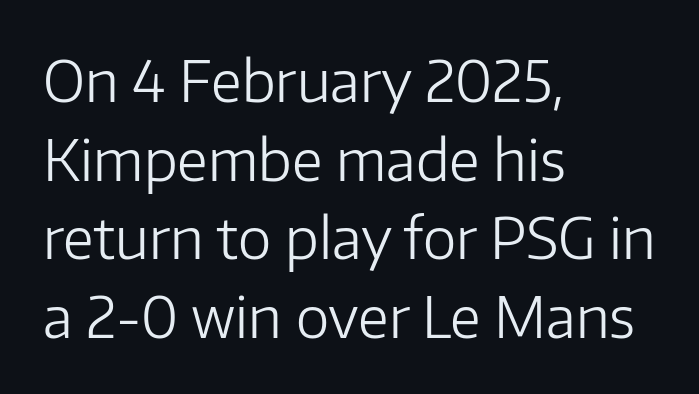
The image shows 57 px light sans-serif type, upright; set left-aligned, normal line spacing (1.38x), normal letter spacing, not underlined; low stroke contrast and a medium x-height.
